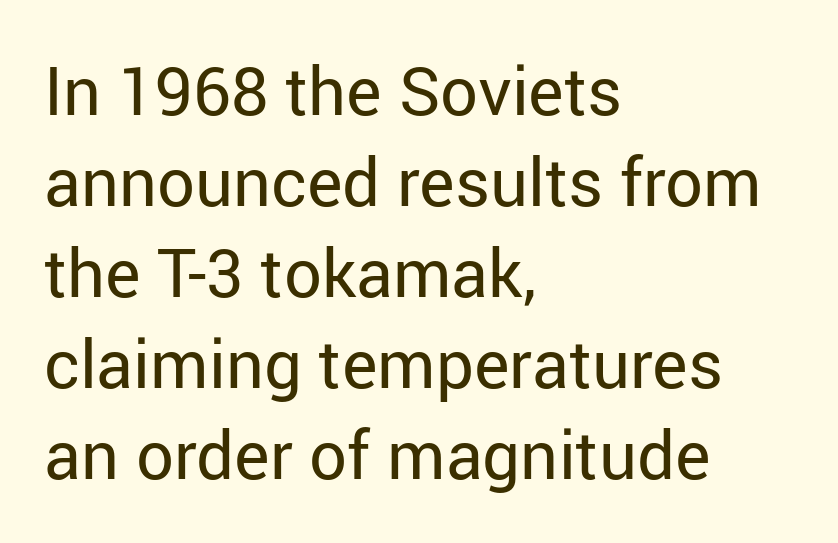
Q: Is the text bold? A: No.
Q: Is the text italic (slanted)? A: No, it is upright.
Q: Is the typeface a serif or a sans-serif typeface? A: Sans-serif.
Q: Is the text underlined? A: No.
Q: How is the paragraph aligned? A: Left-aligned.
Q: Is the spacing between letters normal or unusually wide? A: Normal.
Q: Is the spacing between lines tight, normal or loose? A: Normal.
Q: Width (condensed, normal, or wide)? A: Normal.
Q: Stroke contrast? A: Low.
Q: x-height? A: Medium.
Q: Monospaced? A: No.
